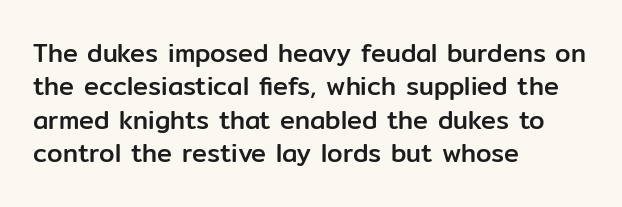
The image shows 25 px text type, upright; set left-aligned, normal line spacing (1.34x), normal letter spacing, not underlined.
